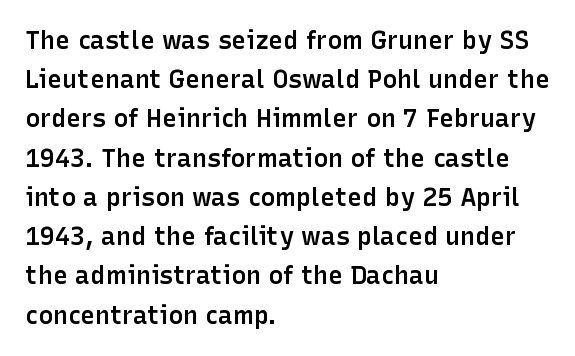
A bare baseline throughout the passage. The sample has been set in demibold, a notch under bold. The paragraph shown leans on its left margin. When letters stand straight like this, we call the style roman or upright. The space between consecutive lines is moderate.
